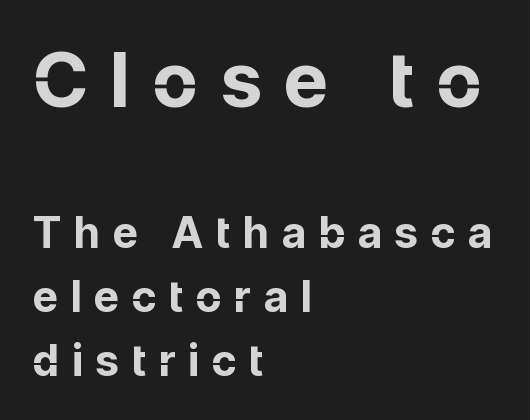
Q: Is the text bold? A: Yes.
Q: Is the text italic (slanted)? A: No, it is upright.
Q: Is the typeface a serif or a sans-serif typeface? A: Sans-serif.
Q: Is the text underlined? A: No.
Q: How is the paragraph aligned? A: Left-aligned.
Q: Is the spacing between letters normal or unusually wide? A: Unusually wide.
Q: Is the spacing between lines tight, normal or loose? A: Normal.
Q: Which block of text is set in a larger size, the first (top) or the second (bottom)? A: The first (top) one.
Q: Width (condensed, normal, or wide)? A: Normal.
Q: Stroke contrast? A: Low.
Q: x-height? A: Medium.
Q: Monospaced? A: No.
